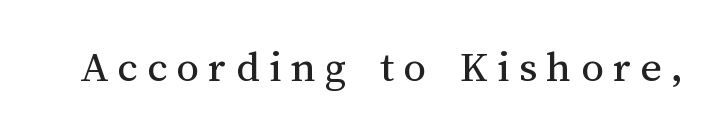
The image shows 45 px regular-weight type, upright; set unusually wide letter spacing (+0.21 em), not underlined; medium stroke contrast and a medium x-height.
